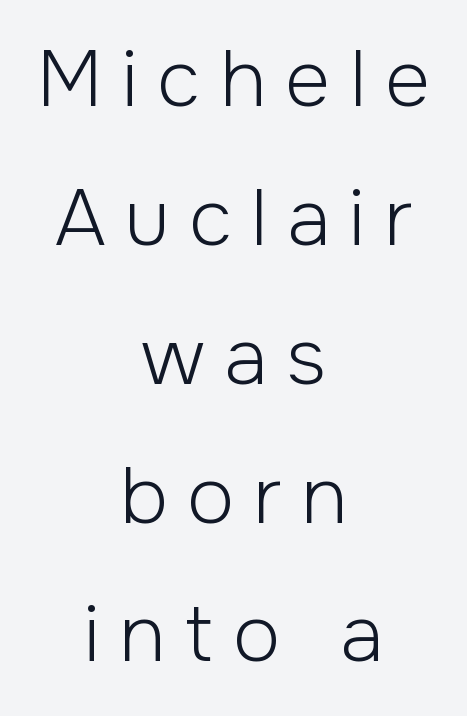
The image shows 78 px light sans-serif type, upright; set centered, line spacing 1.78x, unusually wide letter spacing (+0.25 em), not underlined; low stroke contrast and a medium x-height.
